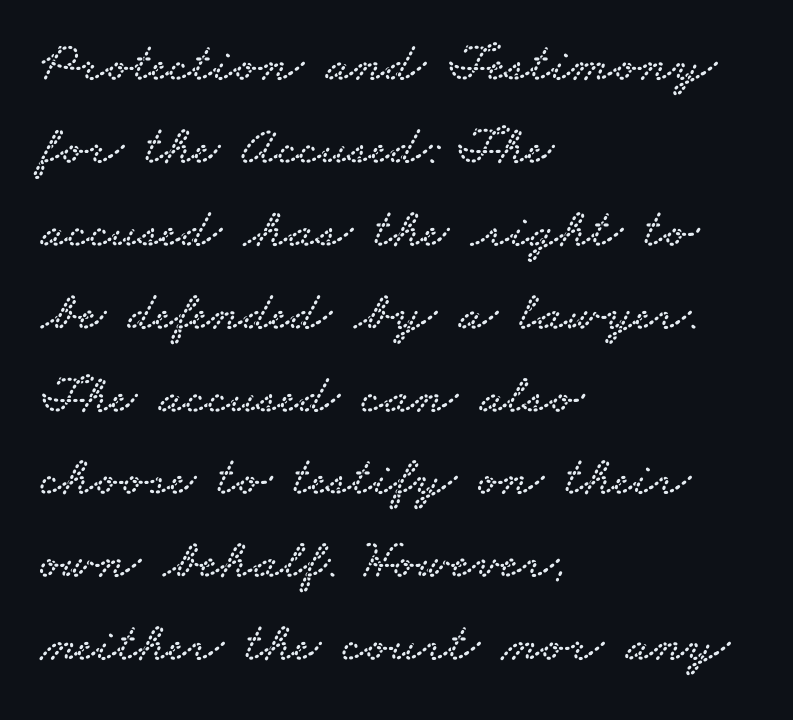
Q: Is the text underlined? A: No.
Q: How is the paragraph aligned? A: Left-aligned.
Q: Is the spacing between letters normal or unusually wide? A: Normal.
Q: Is the spacing between lines tight, normal or loose? A: Normal.
Q: Width (condensed, normal, or wide)? A: Wide.
Q: Stroke contrast? A: Low.
Q: x-height? A: Small.
Q: Monospaced? A: No.
